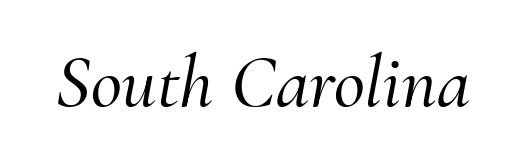
The characters display serif detailing at their extremities. A clean baseline with only descenders dipping below it. The line texture is even and compact thanks to regular tracking. Think of a printed novel: that variable character pitch is what you see here.
